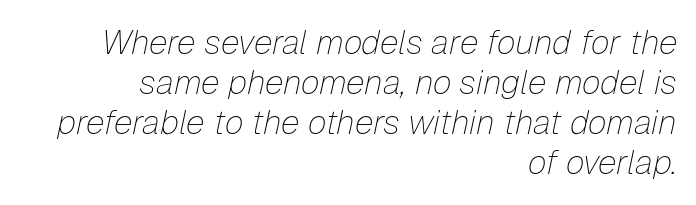
Alignment: flush right. These lines keep a tight, regular rhythm from letter to letter. Do the characters align in a grid? No, the font is proportional. Beneath every word, the page is bare.
